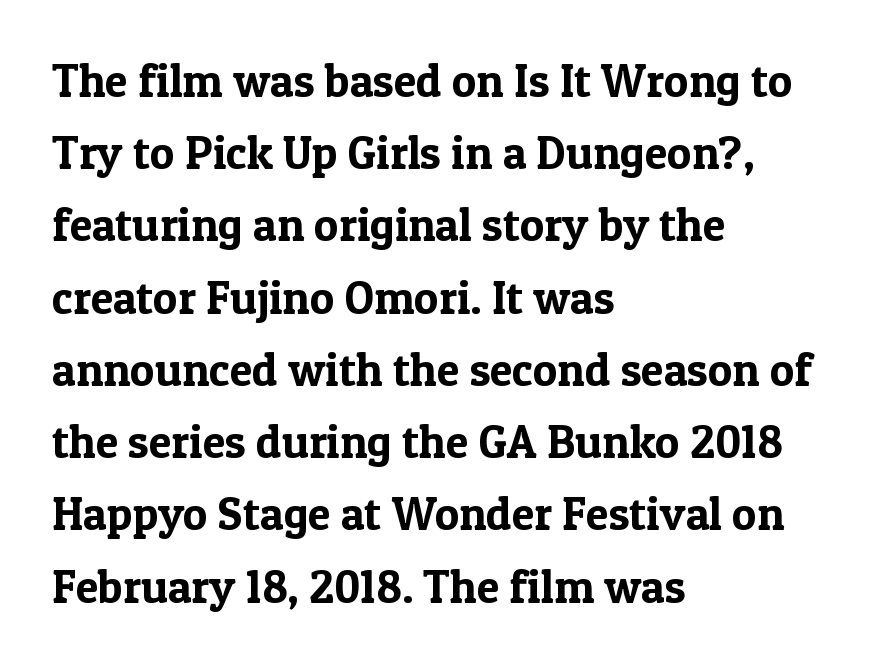
The image shows 46 px serif type, upright; set left-aligned, normal line spacing (1.57x), normal letter spacing, not underlined; a medium x-height.
